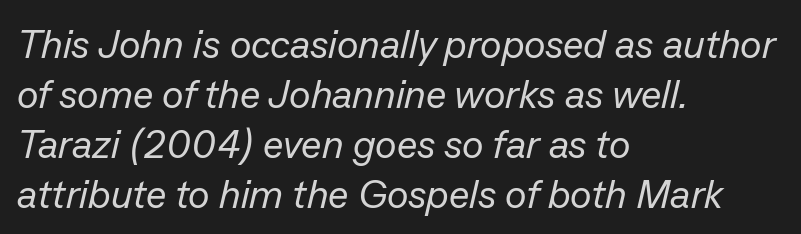
{"italic": "yes", "lean": "right", "slant_degrees": 13, "bold": "no", "weight": "regular", "width": "normal", "stroke_contrast": "low", "x_height": "medium", "monospaced": "no", "underline": "no", "align": "left", "line_spacing": "normal", "line_spacing_ratio": 1.25, "letter_spacing": "normal", "letter_spacing_em": 0.0, "glyph_px": 40}
